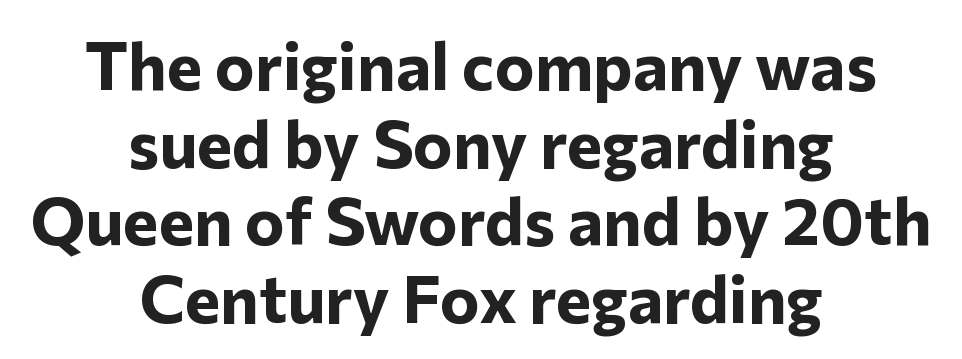
The image shows 67 px bold sans-serif type, upright; set centered, line spacing 1.16x, normal letter spacing, not underlined; low stroke contrast and a medium x-height.
